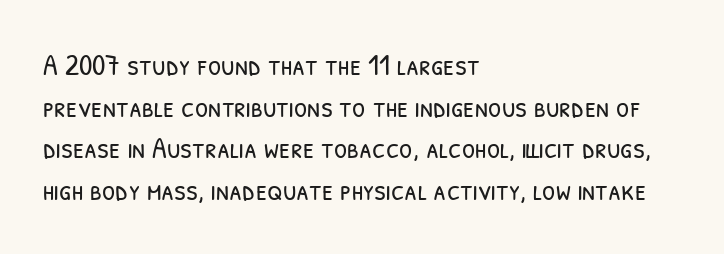
Q: Is the text bold? A: No.
Q: Is the typeface a serif or a sans-serif typeface? A: Sans-serif.
Q: Is the text underlined? A: No.
Q: How is the paragraph aligned? A: Left-aligned.
Q: Is the spacing between letters normal or unusually wide? A: Normal.
Q: Is the spacing between lines tight, normal or loose? A: Normal.
Q: Width (condensed, normal, or wide)? A: Condensed.
Q: Stroke contrast? A: Low.
Q: x-height? A: Medium.
Q: Monospaced? A: No.
